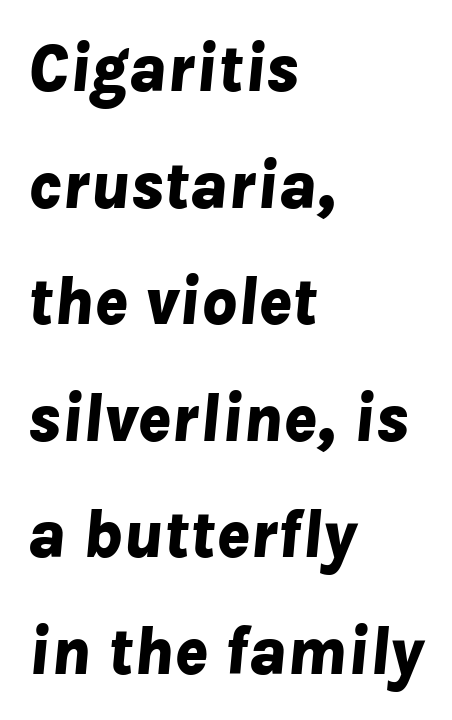
The image shows 69 px bold type, italic (leaning right); set left-aligned, normal line spacing (1.69x), normal letter spacing, not underlined; low stroke contrast and a medium x-height.
